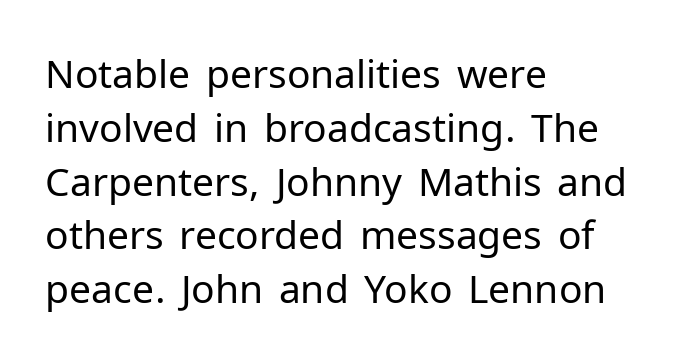
Baseline-to-baseline distance is the conventional proportion of letter height. Every row of glyphs begins at an identical x-position on the left. Nothing sits at the stroke ends, so this counts as sans-serif. The space directly below the letters is spotless. In terms of letterspacing, this is plain default setting.
